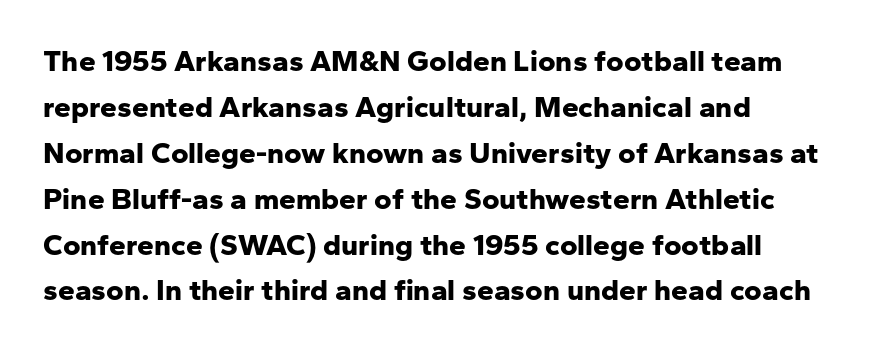
{"serif": "no", "italic": "no", "bold": "yes", "weight": "bold", "width": "normal", "stroke_contrast": "low", "x_height": "medium", "monospaced": "no", "underline": "no", "align": "left", "line_spacing": "normal", "line_spacing_ratio": 1.53, "letter_spacing": "normal", "letter_spacing_em": 0.0, "glyph_px": 30}
